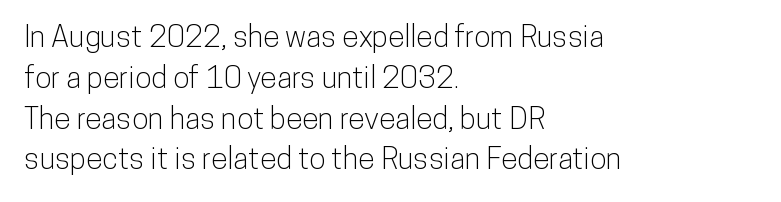
Line spacing here is normal. Letters rest on an invisible, unmarked baseline. No italicization has been applied; the sample stays upright. Honestly, the letter spacing is just normal — you wouldn't notice it. Spacing verdict: proportional, widths tailored to each character.
